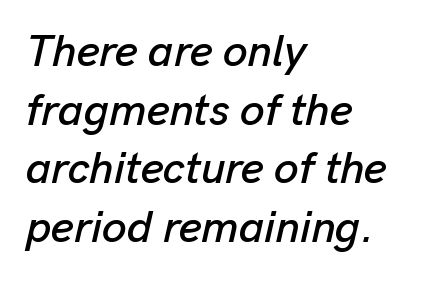
When letters slant like this, we call the style italic. The space between consecutive lines is moderate. Do the characters align in a grid? No, the font is proportional. The typesetter chose a ragged-right arrangement here. Check under the words: just untouched page.
